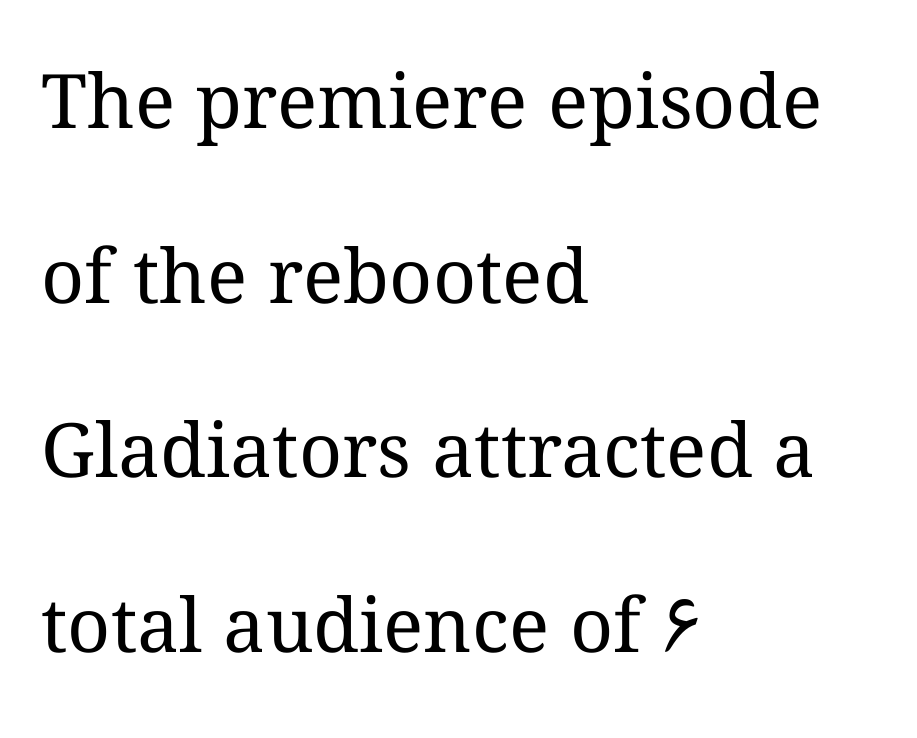
The image shows 75 px regular-weight type, upright; set left-aligned, loose line spacing (2.33x), normal letter spacing, not underlined; medium stroke contrast and a medium x-height.
